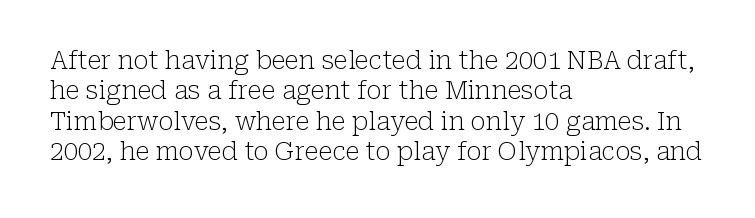
The image shows 25 px text type, upright; set left-aligned, line spacing 1.22x, normal letter spacing, not underlined.
